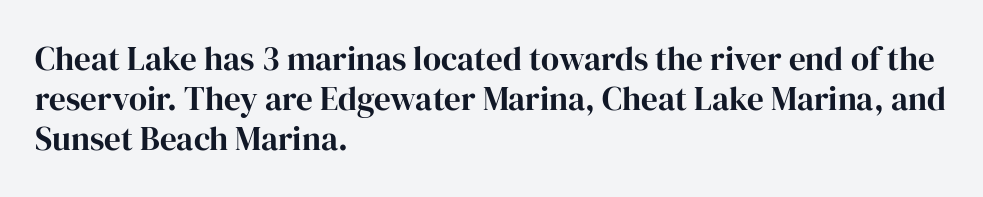
{"serif": "yes", "italic": "no", "width": "normal", "stroke_contrast": "high", "x_height": "medium", "monospaced": "no", "underline": "no", "align": "left", "line_spacing_ratio": 1.21, "letter_spacing": "normal", "letter_spacing_em": 0.0, "glyph_px": 33}
